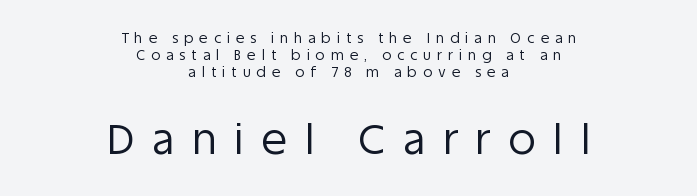
The image shows 42 px regular-weight sans-serif type, upright; set centered, line spacing 1.23x, unusually wide letter spacing (+0.43 em), not underlined; the second (bottom) block is 3.0x larger; low stroke contrast and a large x-height.
